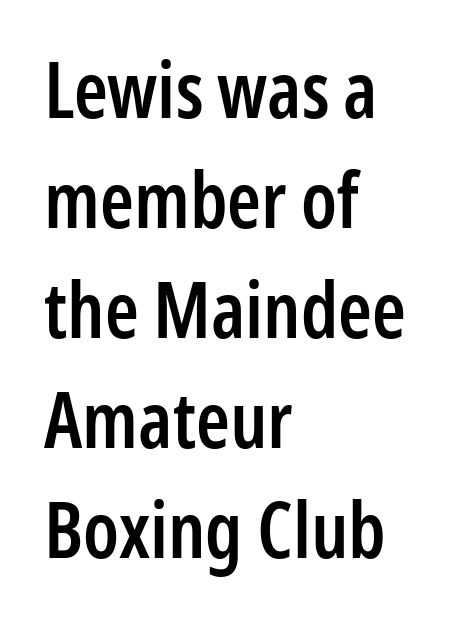
Looks like regular typesetting: each glyph gets only the width it needs. Serif or sans? Sans — the stroke terminals are bare. This is moderately heavy type, rendered in semibold. The specimen omits any rule beneath the text block's lines. The designer left line spacing at the default.
